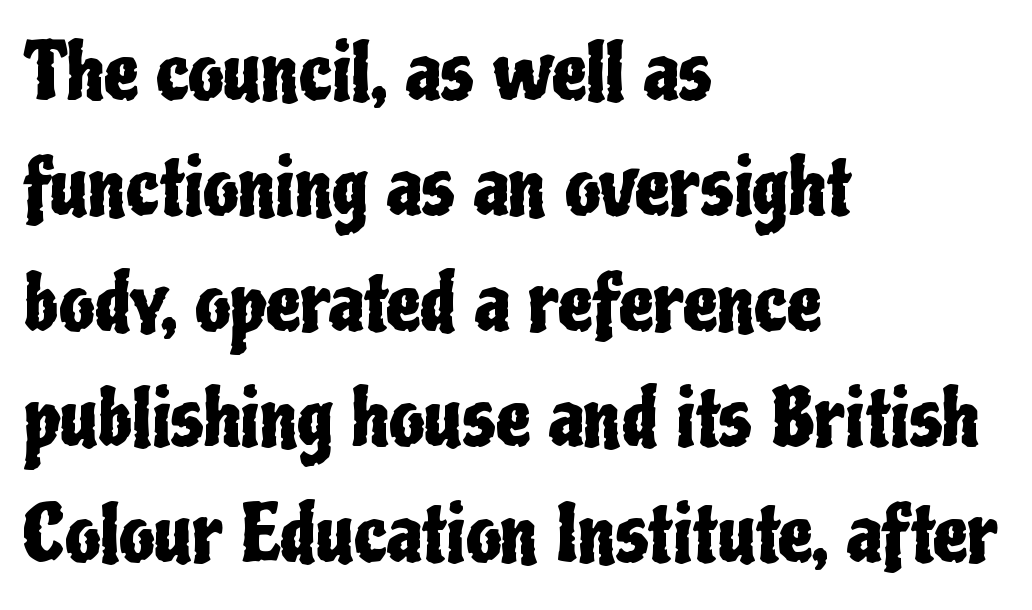
Is the block centered? No — it sits flush against the left margin. The area under the type is left untouched. Think of a printed novel: that variable character pitch is what you see here. To sum up the face: it is a sans, with no serifs. The line texture is even and compact thanks to regular tracking.
